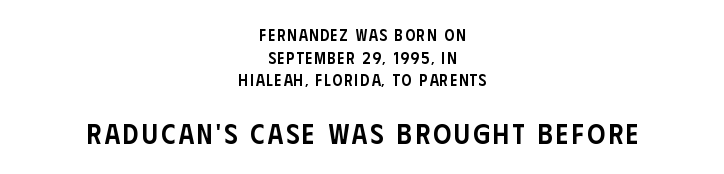
The image shows 28 px semibold, condensed sans-serif type, upright; set centered, normal line spacing (1.42x), not underlined; the second (bottom) block is 1.75x larger; low stroke contrast and a large x-height.
